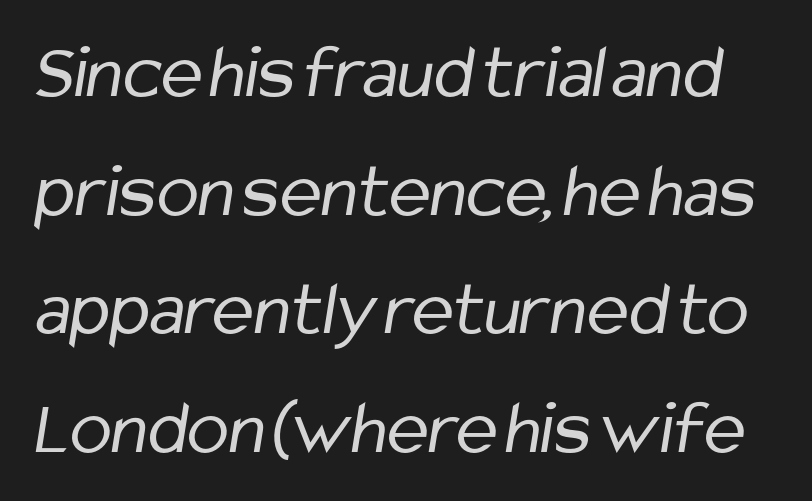
Examine the stroke ends and you'll find no serifs. A typesetter would call this proportional, since set widths differ per character. In terms of leading, this rendering sits right in the middle. Stroke thickness stays within the range of a standard reading face or lighter.
